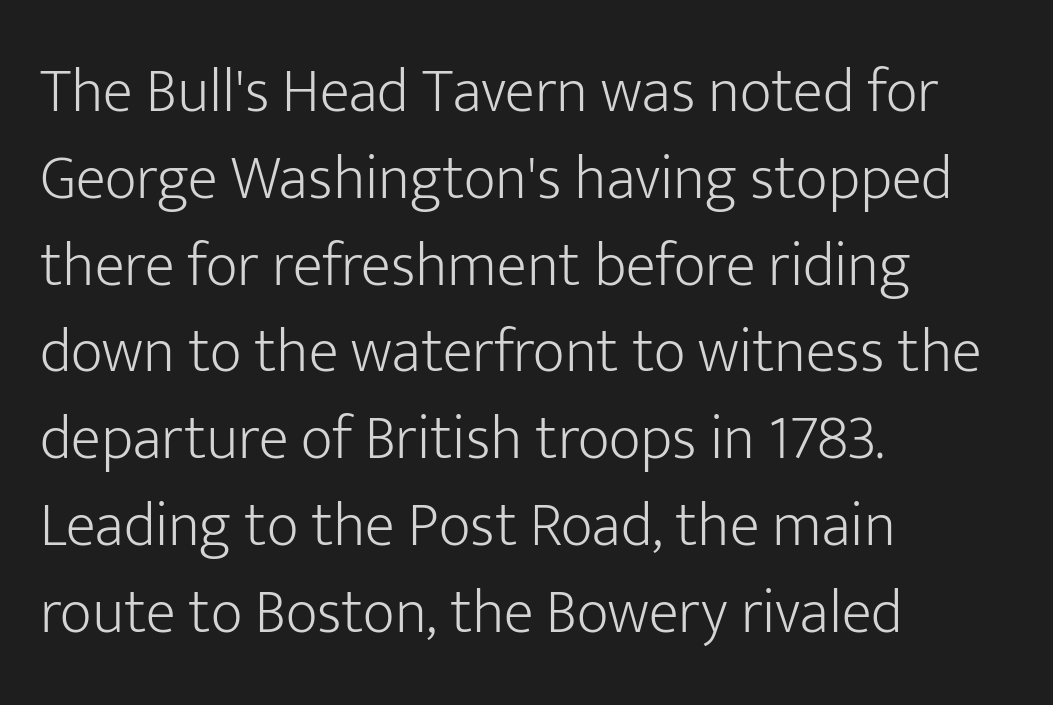
Teacher's note: observe the even left margin — that is flush-left alignment. Descenders hang freely into open space. These lines are rendered in a variable-pitch font. Is the type heavy? It reads as light-to-regular instead. Normally led — the rows are evenly, conventionally spaced. Stroke terminals: plain, sans-serif.
